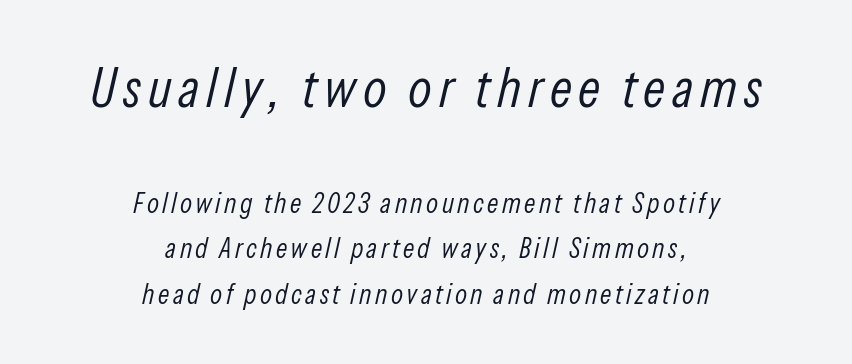
Q: Is the text bold? A: No.
Q: Is the text italic (slanted)? A: Yes, it leans right by about 13 degrees.
Q: Is the text underlined? A: No.
Q: How is the paragraph aligned? A: Centered.
Q: Is the spacing between lines tight, normal or loose? A: Normal.
Q: Which block of text is set in a larger size, the first (top) or the second (bottom)? A: The first (top) one.
Q: Width (condensed, normal, or wide)? A: Condensed.
Q: Stroke contrast? A: Low.
Q: x-height? A: Medium.
Q: Monospaced? A: No.
